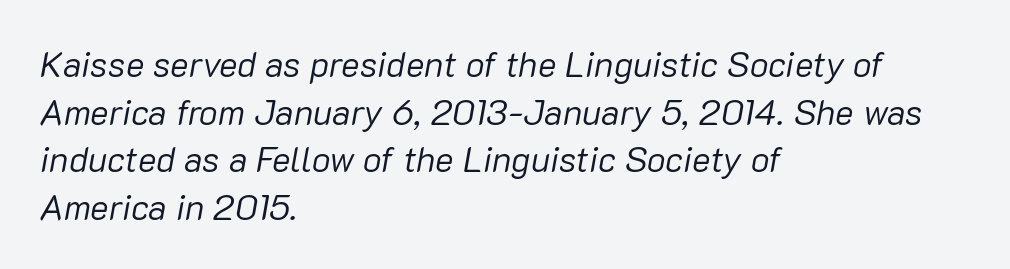
Q: Is the text bold? A: No.
Q: Is the text italic (slanted)? A: Yes, it leans right by about 10 degrees.
Q: Is the text underlined? A: No.
Q: How is the paragraph aligned? A: Left-aligned.
Q: Is the spacing between letters normal or unusually wide? A: Normal.
Q: Is the spacing between lines tight, normal or loose? A: Normal.
Q: Width (condensed, normal, or wide)? A: Normal.
Q: Stroke contrast? A: Low.
Q: x-height? A: Medium.
Q: Monospaced? A: No.
